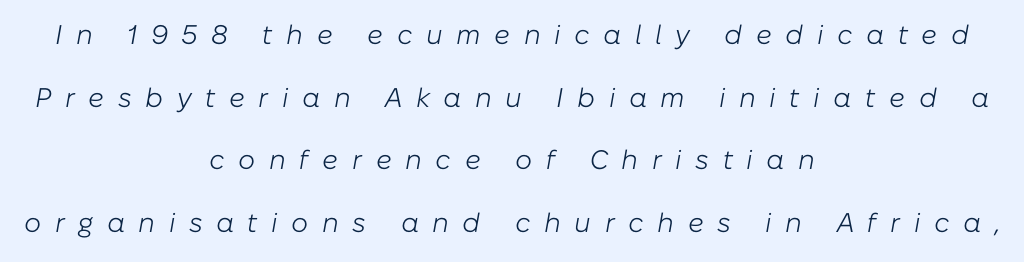
The image shows 27 px text type, italic (leaning right); set centered, loose line spacing (2.32x), unusually wide letter spacing (+0.5 em), not underlined.
